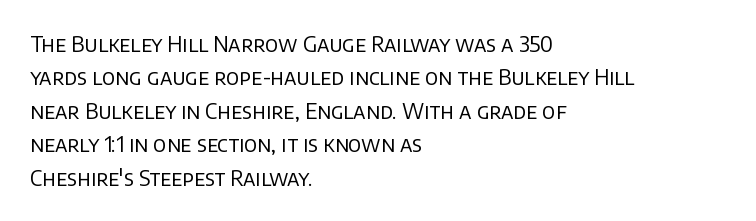
Q: Is the text bold? A: No.
Q: Is the text italic (slanted)? A: No, it is upright.
Q: Is the text underlined? A: No.
Q: How is the paragraph aligned? A: Left-aligned.
Q: Is the spacing between letters normal or unusually wide? A: Normal.
Q: Is the spacing between lines tight, normal or loose? A: Normal.
